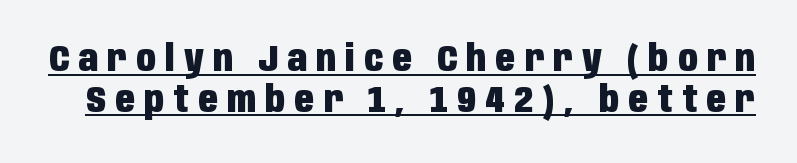
Q: Is the text bold? A: Yes.
Q: Is the text italic (slanted)? A: No, it is upright.
Q: Is the typeface a serif or a sans-serif typeface? A: Sans-serif.
Q: Is the text underlined? A: Yes.
Q: Is the spacing between letters normal or unusually wide? A: Unusually wide.
Q: Is the spacing between lines tight, normal or loose? A: Tight.
Q: Width (condensed, normal, or wide)? A: Condensed.
Q: Stroke contrast? A: Low.
Q: x-height? A: Large.
Q: Monospaced? A: No.
